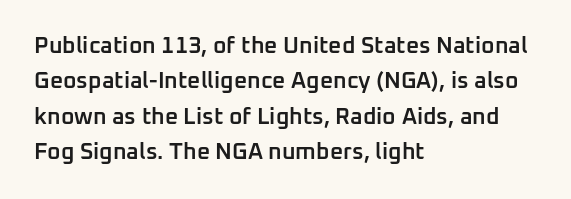
Q: Is the text bold? A: Semi-bold.
Q: Is the text italic (slanted)? A: No, it is upright.
Q: Is the text underlined? A: No.
Q: How is the paragraph aligned? A: Left-aligned.
Q: Is the spacing between letters normal or unusually wide? A: Normal.
Q: Is the spacing between lines tight, normal or loose? A: Normal.
